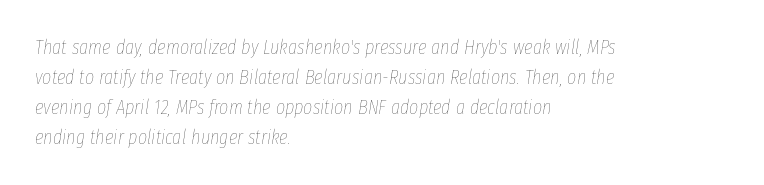
Think standard paragraph weight, or any step lighter than that. Underlining? Definitely not there. A typesetter would mark this as italic. Regarding leading, the lines here are spaced in the standard way.
